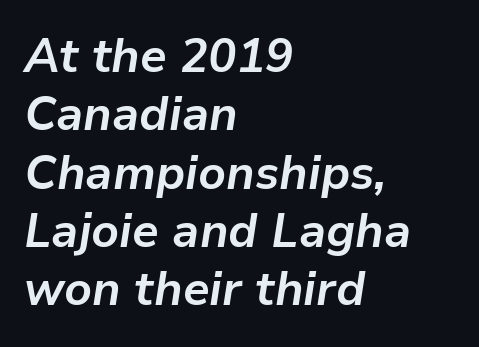
{"italic": "yes", "lean": "right", "slant_degrees": 9, "bold": "yes", "weight": "bold", "width": "normal", "stroke_contrast": "low", "x_height": "medium", "monospaced": "no", "underline": "no", "align": "left", "line_spacing_ratio": 1.24, "letter_spacing": "normal", "letter_spacing_em": 0.0, "glyph_px": 47}
